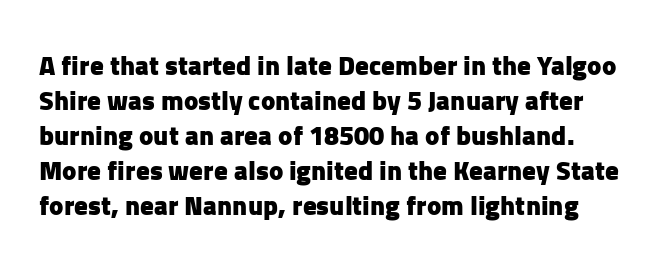
The image shows 27 px bold type, upright; set normal line spacing (1.3x), normal letter spacing, not underlined.
